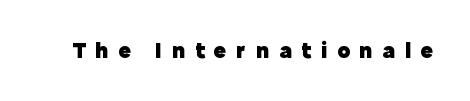
The image shows 23 px bold type, upright; set unusually wide letter spacing (+0.43 em), not underlined.
